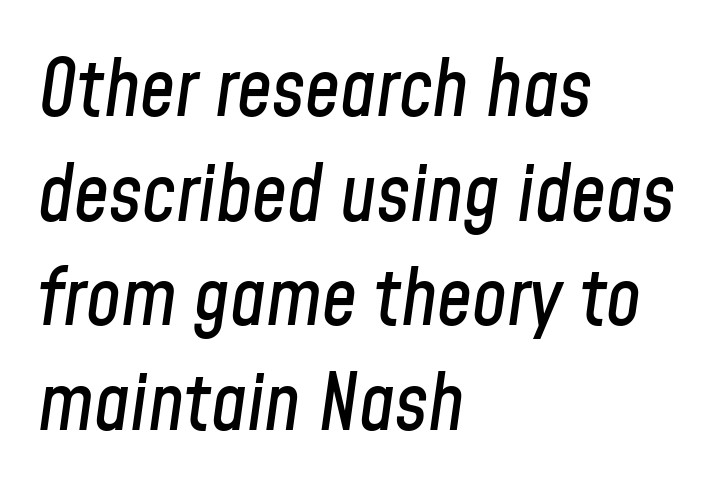
Look at the tracking — it's just the regular setting, nothing added. You can tell it's italic because the verticals aren't actually vertical. A bare baseline throughout the passage. Where is the straight margin? On the left. You could not count columns in this text — the font is proportionally spaced.
